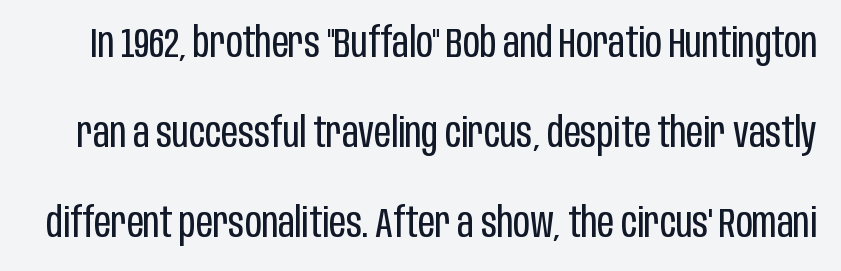
Q: Is the text bold? A: No.
Q: Is the text italic (slanted)? A: No, it is upright.
Q: Is the typeface a serif or a sans-serif typeface? A: Sans-serif.
Q: Is the text underlined? A: No.
Q: Is the spacing between letters normal or unusually wide? A: Normal.
Q: Is the spacing between lines tight, normal or loose? A: Loose.
Q: Width (condensed, normal, or wide)? A: Condensed.
Q: Stroke contrast? A: Low.
Q: x-height? A: Large.
Q: Monospaced? A: No.
